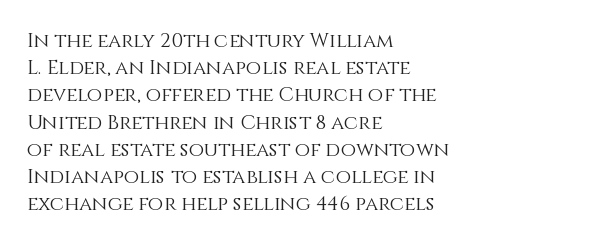
The text block is weighted toward the left margin, trailing off unevenly rightward. Summary of vertical rhythm: regular, with standard interline spacing. Spacing between characters is what you'd get straight out of the box. The letterforms sit at book weight or below.
